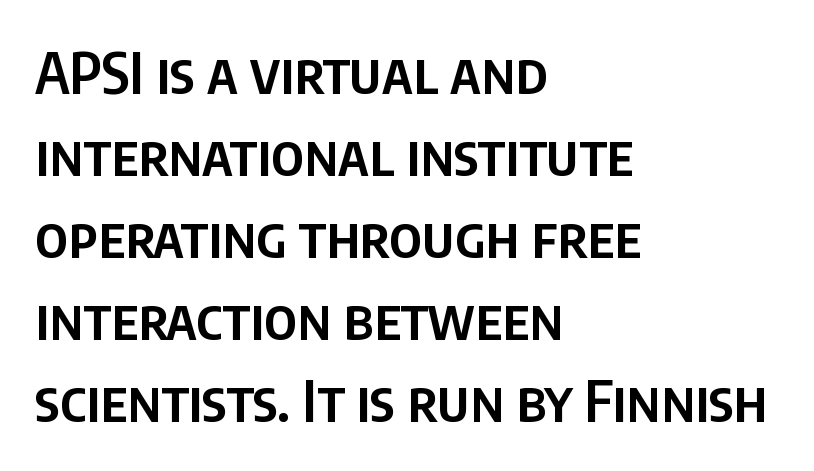
Nope, no serifs anywhere on these letters. Each line starts at the same left margin while the right side varies. What weight is shown? A semibold, between regular and bold. These lines are rendered in a variable-pitch font. Unlike italic type, these characters show no tilt at all.
